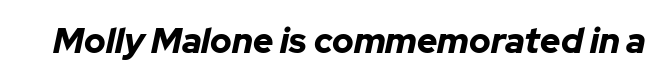
Q: Is the text bold? A: Yes.
Q: Is the text italic (slanted)? A: Yes, it leans right by about 12 degrees.
Q: Is the text underlined? A: No.
Q: Is the spacing between letters normal or unusually wide? A: Normal.
Q: Width (condensed, normal, or wide)? A: Normal.
Q: Stroke contrast? A: Low.
Q: x-height? A: Medium.
Q: Monospaced? A: No.
